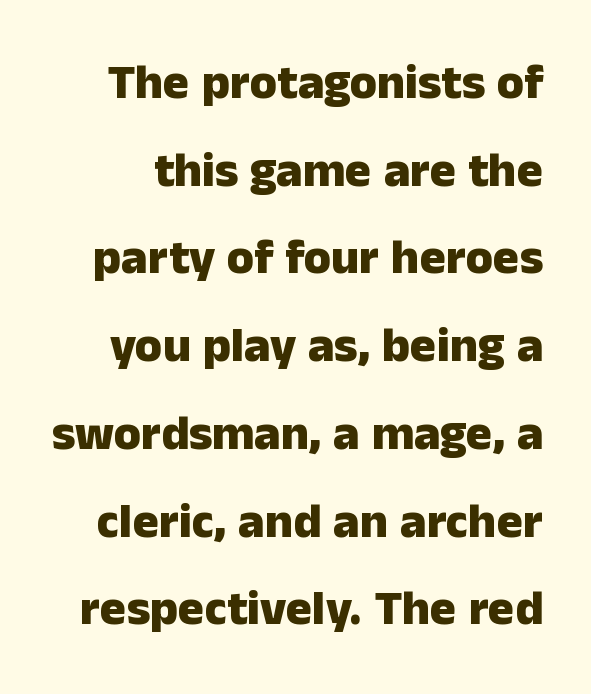
{"serif": "no", "italic": "no", "bold": "yes", "weight": "heavy", "width": "normal", "stroke_contrast": "low", "x_height": "medium", "monospaced": "no", "underline": "no", "line_spacing_ratio": 1.79, "letter_spacing": "normal", "letter_spacing_em": 0.0, "glyph_px": 49}
